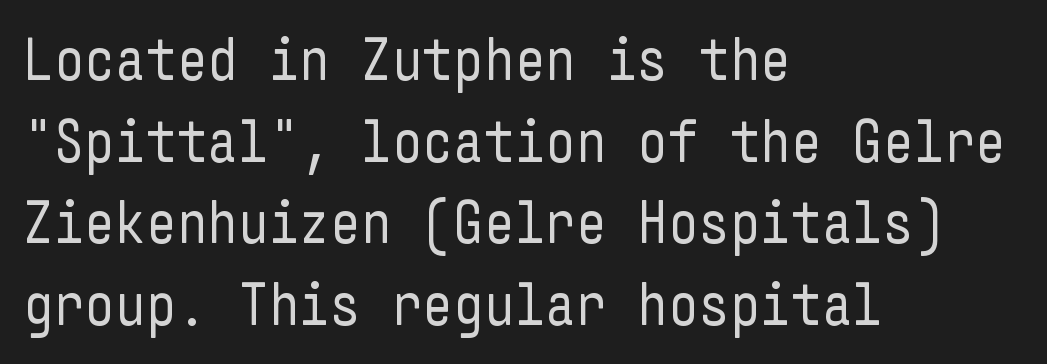
The image shows 60 px regular-weight, condensed sans-serif type, upright; set left-aligned, normal line spacing (1.36x), normal letter spacing, not underlined; low stroke contrast and a medium x-height.
